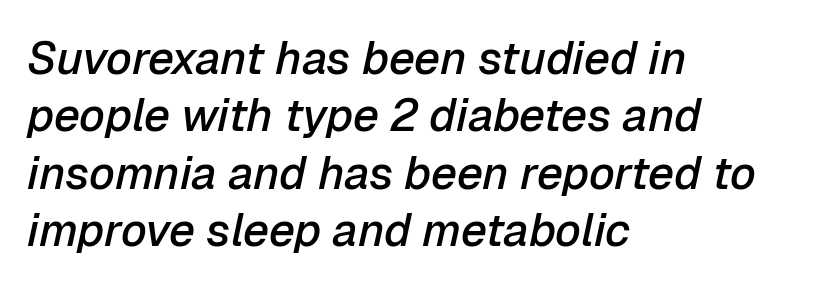
The face used here is rendered with its standard letterfit. Characters are canted at an angle relative to the baseline's perpendicular. How would I describe the line gaps? Plain and ordinary. Do the characters align in a grid? No, the font is proportional. Lines of text with bare space underneath. Emphasis by weight is partial: semibold.
